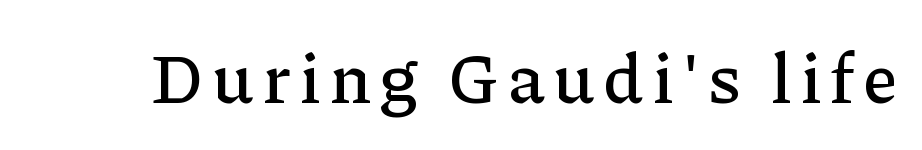
The image shows 71 px serif type, upright; set not underlined; low stroke contrast and a medium x-height.
